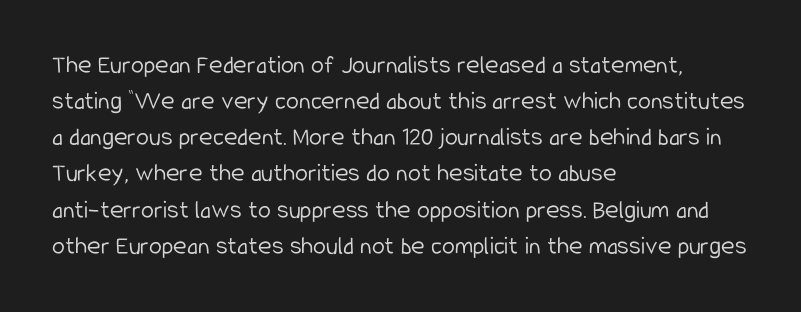
Q: Is the text bold? A: No.
Q: Is the text italic (slanted)? A: No, it is upright.
Q: Is the text underlined? A: No.
Q: How is the paragraph aligned? A: Left-aligned.
Q: Is the spacing between letters normal or unusually wide? A: Normal.
Q: Is the spacing between lines tight, normal or loose? A: Normal.
